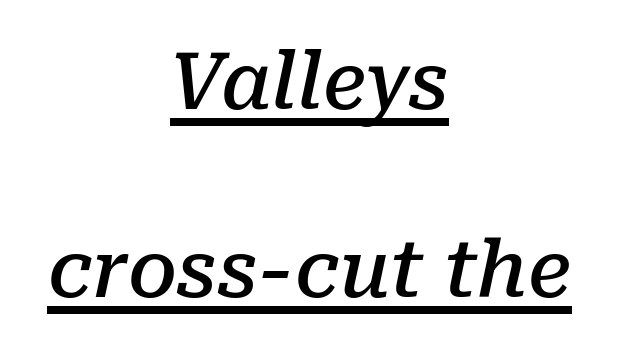
Interline gaps are noticeably wide in this sample. Students, observe the line beneath the letters — that is underlining. This is the in-between weight designers call semibold or demi. Character widths vary here, with narrow letters taking less room than wide ones. This rendering leaves character spacing at its baseline value.
